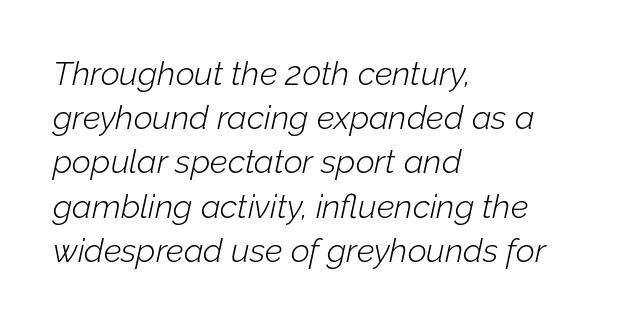
Counters stay open thanks to moderate or lighter strokes. The typesetter chose a ragged-right arrangement here. The type is set solid horizontally, with unmodified tracking. The passage shown is typed in a proportional face where columns would drift. Line spacing here is normal. Only glyphs here, with clear space below each row.
